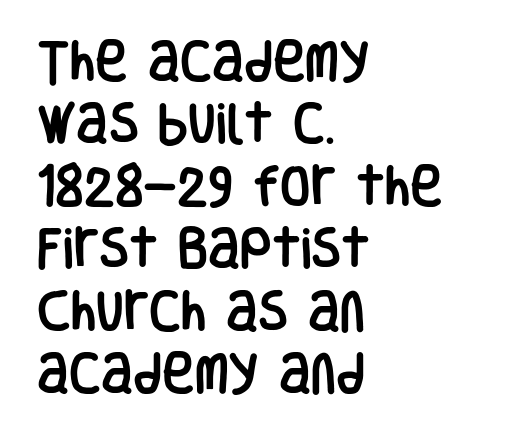
Q: Is the text italic (slanted)? A: No, it is upright.
Q: Is the typeface a serif or a sans-serif typeface? A: Sans-serif.
Q: Is the text underlined? A: No.
Q: How is the paragraph aligned? A: Left-aligned.
Q: Is the spacing between letters normal or unusually wide? A: Normal.
Q: Is the spacing between lines tight, normal or loose? A: Normal.
Q: Width (condensed, normal, or wide)? A: Condensed.
Q: Stroke contrast? A: Low.
Q: x-height? A: Large.
Q: Monospaced? A: No.
